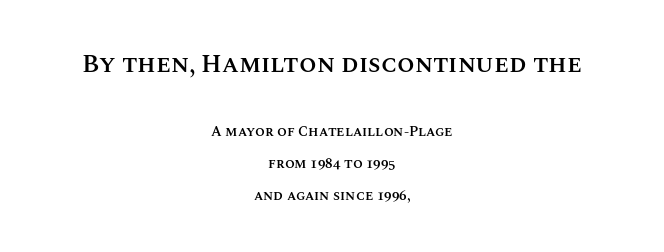
The image shows 25 px text type, upright; set centered, loose line spacing (2.26x), normal letter spacing, not underlined; the first (top) block is 1.79x larger.
